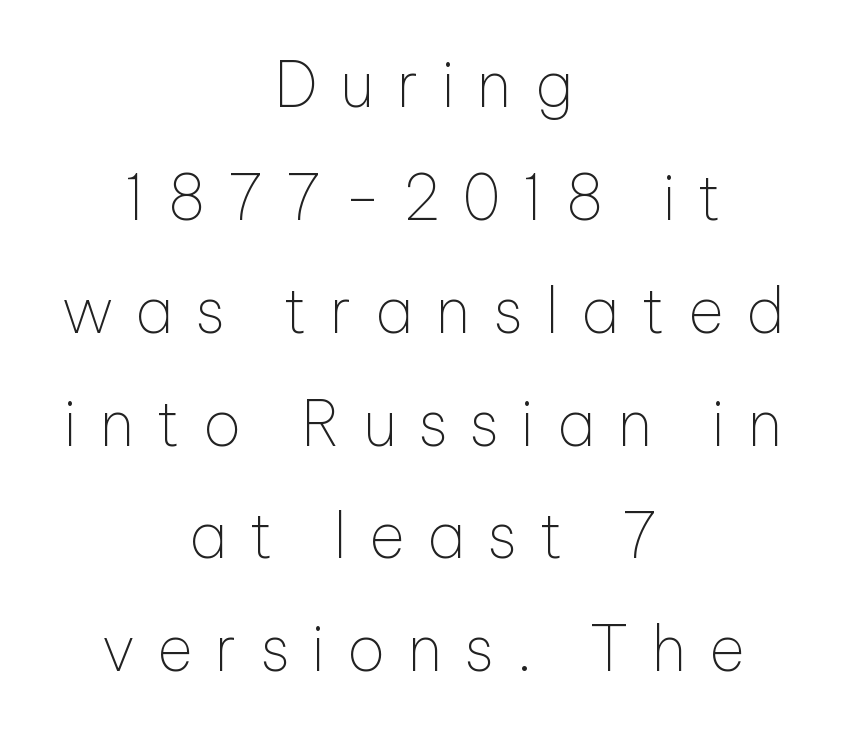
This sample is center-justified, so both line endings float freely. A quiet, ordinary-to-light weight characterises the typeface. Tracking value appears strongly positive — letters spread wide. The passage shown is typed in a proportional face where columns would drift. Words float on clear page, feet unadorned.
